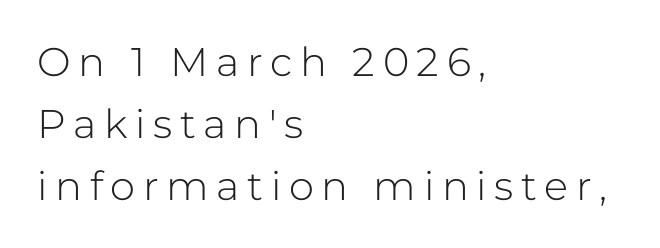
Q: Is the text bold? A: No.
Q: Is the text italic (slanted)? A: No, it is upright.
Q: Is the typeface a serif or a sans-serif typeface? A: Sans-serif.
Q: Is the text underlined? A: No.
Q: How is the paragraph aligned? A: Left-aligned.
Q: Is the spacing between lines tight, normal or loose? A: Normal.
Q: Width (condensed, normal, or wide)? A: Normal.
Q: Stroke contrast? A: Low.
Q: x-height? A: Medium.
Q: Monospaced? A: No.
